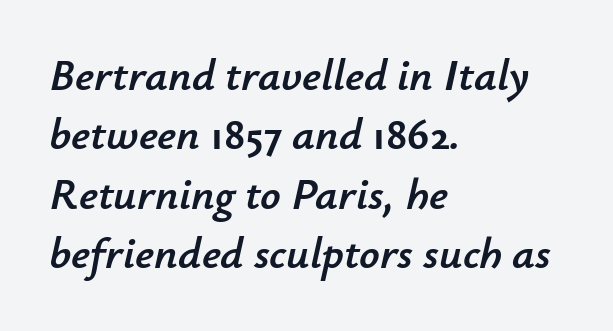
Default kerning and tracking; the words read as compact shapes. Type without underlining. Tall strokes in this sample are angled rather than plumb. Character widths vary here, with narrow letters taking less room than wide ones. Interline gaps are of average width in this sample. Alignment: flush left.
